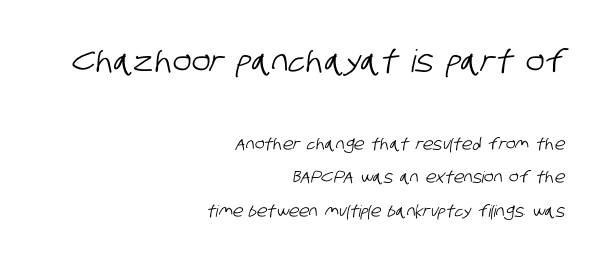
The image shows 31 px condensed sans-serif type; set right-aligned, loose line spacing (2.1x), normal letter spacing, not underlined; the first (top) block is 1.94x larger; low stroke contrast and a large x-height.
